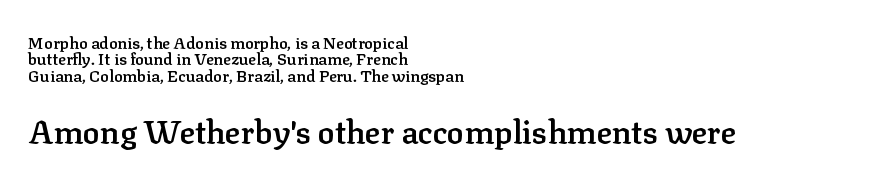
Q: Is the text bold? A: Semi-bold.
Q: Is the text italic (slanted)? A: No, it is upright.
Q: Is the typeface a serif or a sans-serif typeface? A: Serif.
Q: Is the text underlined? A: No.
Q: How is the paragraph aligned? A: Left-aligned.
Q: Is the spacing between letters normal or unusually wide? A: Normal.
Q: Is the spacing between lines tight, normal or loose? A: Tight.
Q: Which block of text is set in a larger size, the first (top) or the second (bottom)? A: The second (bottom) one.
Q: Width (condensed, normal, or wide)? A: Normal.
Q: Stroke contrast? A: Low.
Q: x-height? A: Medium.
Q: Monospaced? A: No.
